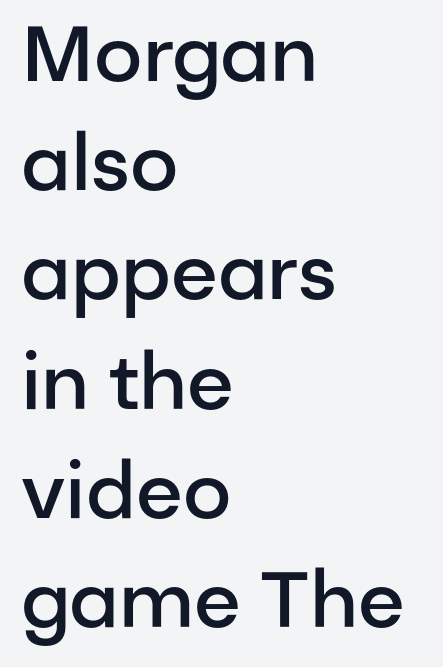
{"serif": "no", "italic": "no", "bold": "semi", "weight": "semibold", "width": "normal", "stroke_contrast": "low", "x_height": "medium", "monospaced": "no", "underline": "no", "align": "left", "line_spacing": "normal", "line_spacing_ratio": 1.4, "letter_spacing": "normal", "letter_spacing_em": 0.0, "glyph_px": 78}
